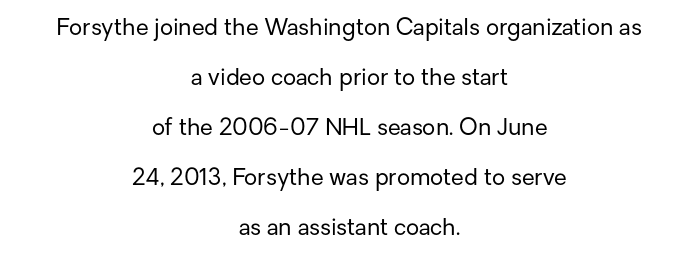
{"italic": "no", "bold": "no", "underline": "no", "align": "center", "line_spacing": "loose", "line_spacing_ratio": 2.17, "letter_spacing": "normal", "letter_spacing_em": 0.0, "glyph_px": 23}
